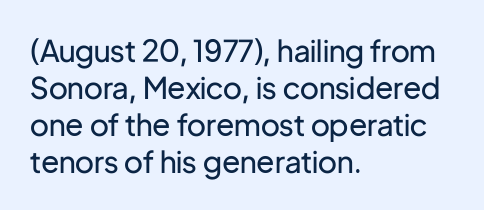
Descender tails drop into unmarked territory. The rendering shows plain stroke endings on the letterforms — a sans-serif design. Weight class: somewhere from thin through regular. No italicization has been applied; the sample stays upright.
